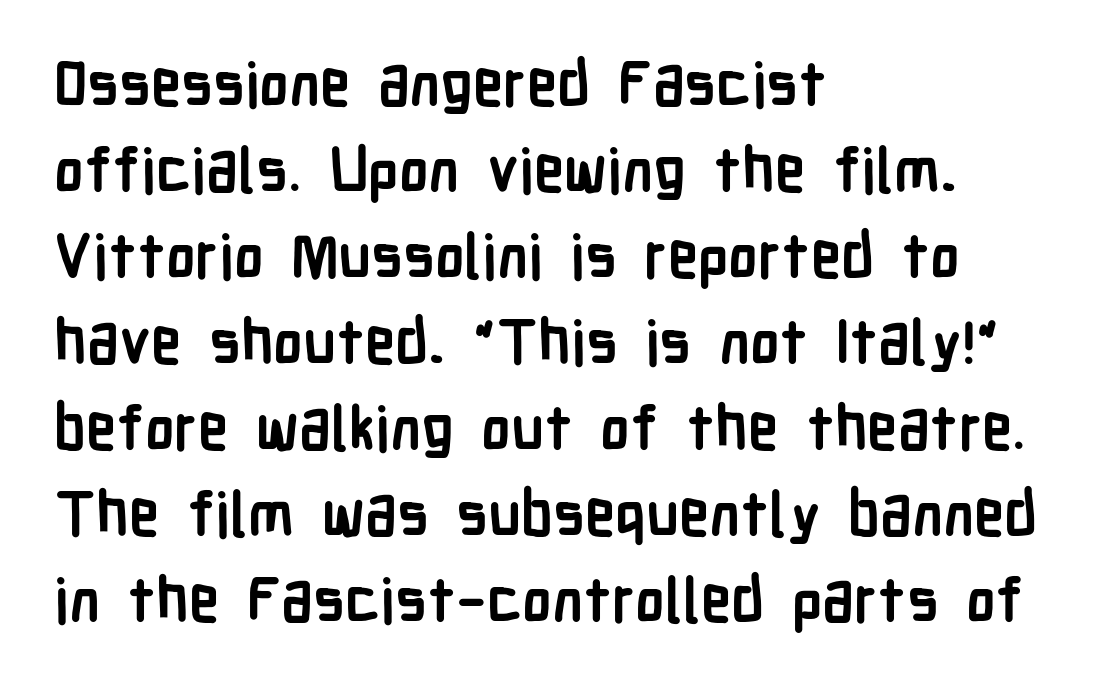
The image shows 61 px semibold, condensed sans-serif type, upright; set left-aligned, normal line spacing (1.41x), normal letter spacing, not underlined; low stroke contrast and a medium x-height.
